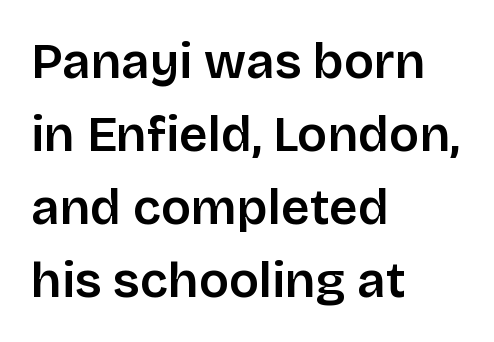
Teacher's note: observe the even left margin — that is flush-left alignment. Tracking value appears to be zero — textbook default spacing. The zone under the glyphs is completely vacant. How would I describe the line gaps? Plain and ordinary.
